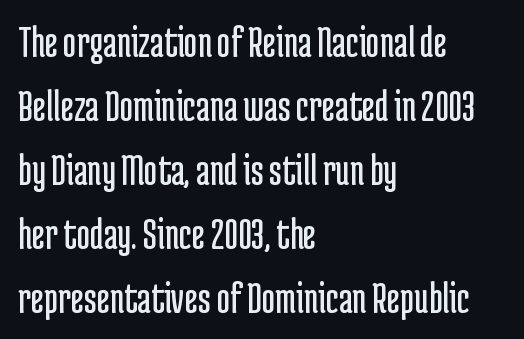
{"serif": "no", "italic": "no", "bold": "no", "weight": "regular", "width": "condensed", "stroke_contrast": "low", "x_height": "medium", "monospaced": "no", "underline": "no", "align": "left", "line_spacing": "normal", "line_spacing_ratio": 1.39, "letter_spacing": "normal", "letter_spacing_em": 0.0, "glyph_px": 46}
